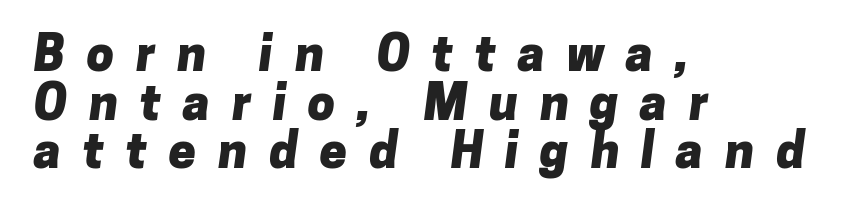
The passage shown is typed in a proportional face where columns would drift. Short and long lines alike share a common starting point at left. Words appear elongated and porous because spacing is wide. Is the type bold? Yes — the strokes are clearly thick and heavy. No feet cap the strokes, marking this as sans-serif type.
